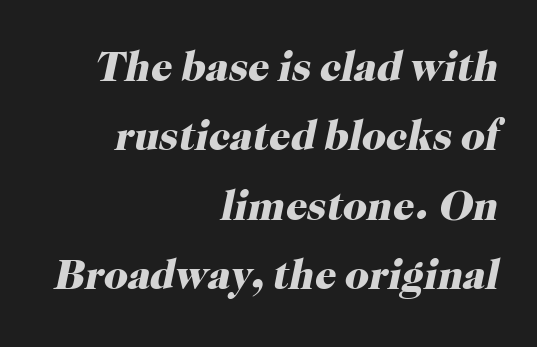
Yep, those are serifs on the letters. The foot of each line stays bare and open. Think of a printed novel: that variable character pitch is what you see here. Would a proofreader flag this as italicized? Yes. Tracking here is standard; glyphs follow each other at the usual distance.
